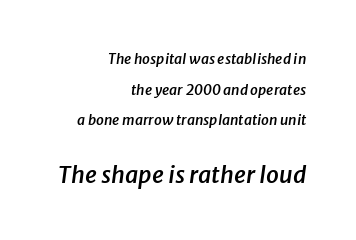
The image shows 23 px text type, italic (leaning right); set right-aligned, loose line spacing (2.18x), normal letter spacing, not underlined; the second (bottom) block is 1.64x larger.
